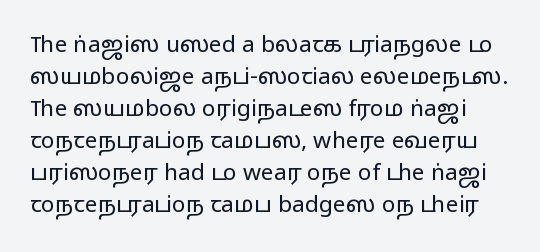
Q: Is the text bold? A: No.
Q: Is the text italic (slanted)? A: No, it is upright.
Q: Is the text underlined? A: No.
Q: Is the spacing between letters normal or unusually wide? A: Normal.
Q: Is the spacing between lines tight, normal or loose? A: Normal.
